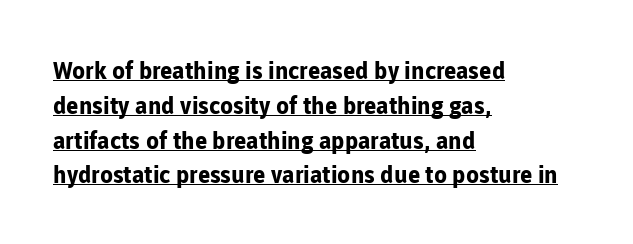
The passage is arranged the way most books set body copy — flush left. Standard letterfit; no display-style spreading of the glyphs. The line-height multiplier appears to be the usual default. Strokes here are thick enough to call this a true bold. It's the straight-up-and-down kind of type. Students, observe the line beneath the letters — that is underlining.
